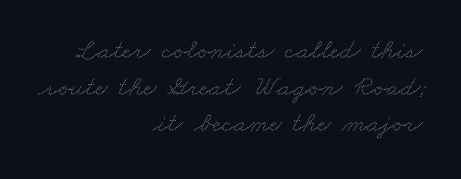
The image shows 28 px thin, wide type; set right-aligned, normal line spacing (1.31x), normal letter spacing, not underlined; medium stroke contrast and a small x-height.
